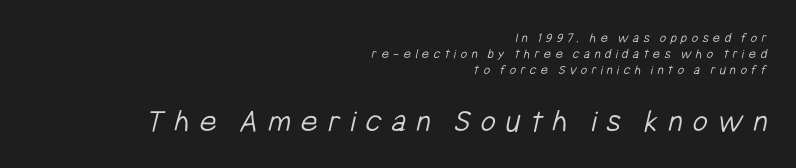
The image shows 33 px light, condensed sans-serif type; set right-aligned, tight line spacing (1.13x), unusually wide letter spacing (+0.3 em), not underlined; the second (bottom) block is 2.36x larger; low stroke contrast and a medium x-height.
